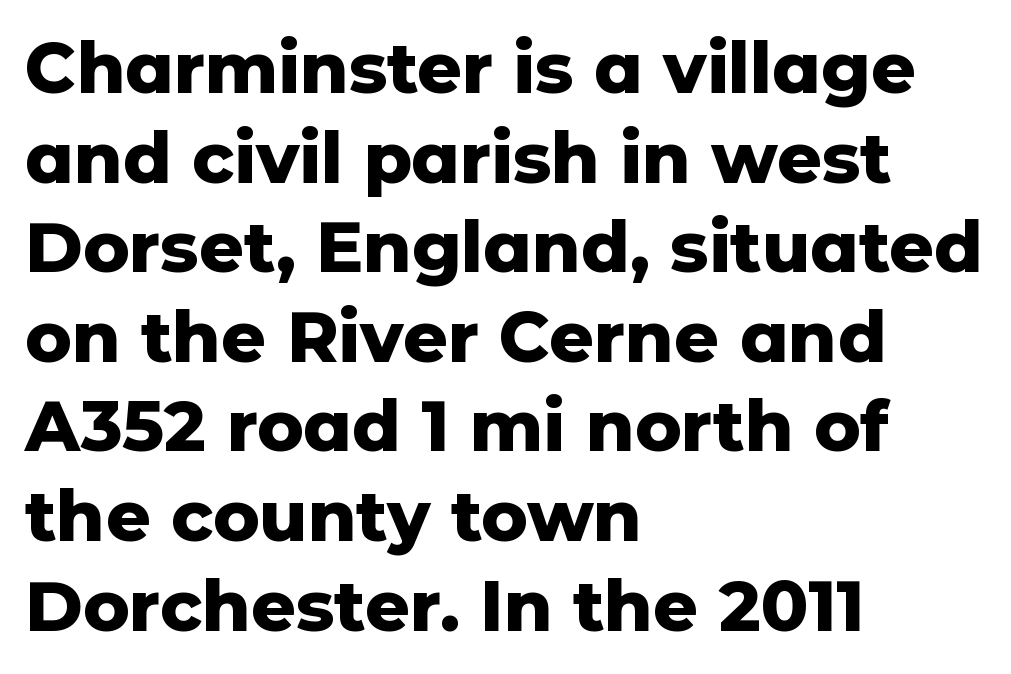
{"serif": "no", "italic": "no", "bold": "yes", "weight": "heavy", "width": "normal", "stroke_contrast": "low", "x_height": "medium", "monospaced": "no", "underline": "no", "align": "left", "line_spacing": "normal", "line_spacing_ratio": 1.28, "letter_spacing": "normal", "letter_spacing_em": 0.0, "glyph_px": 70}
